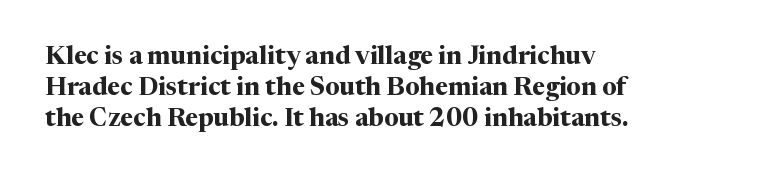
Q: Is the text bold? A: Yes.
Q: Is the text italic (slanted)? A: No, it is upright.
Q: Is the text underlined? A: No.
Q: How is the paragraph aligned? A: Left-aligned.
Q: Is the spacing between letters normal or unusually wide? A: Normal.
Q: Is the spacing between lines tight, normal or loose? A: Normal.
